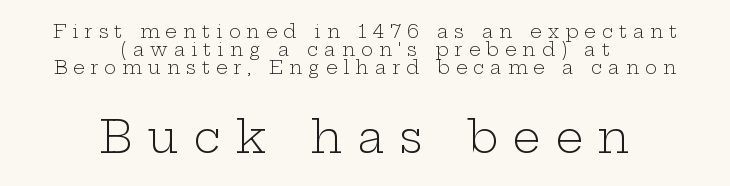
Upright lettering throughout. These lines have a slow, spaced-out rhythm from letter to letter. The baseline area is clear. Letters have the restrained weight of plain body copy at most.
